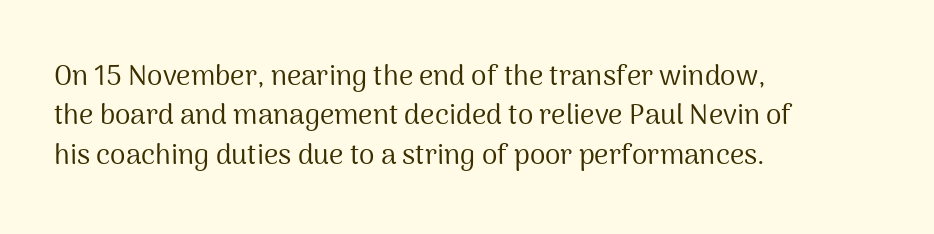
The compositor pushed each line to the left boundary. Underlining? Definitely not there. Spacing between characters is what you'd get straight out of the box. Style check: upright. The font sits on the lighter half of the weight spectrum, regular included.
